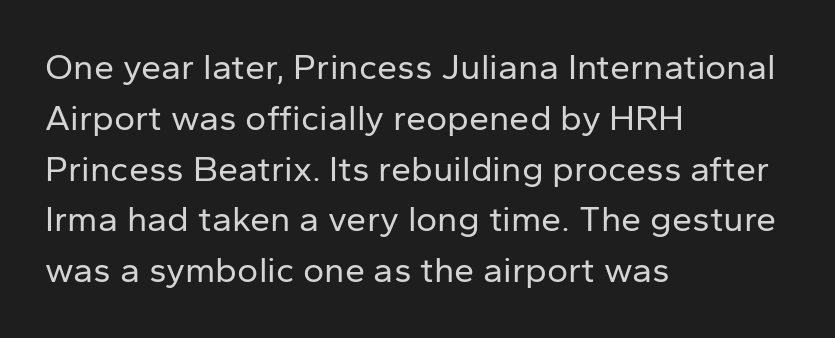
Q: Is the text bold? A: No.
Q: Is the text italic (slanted)? A: No, it is upright.
Q: Is the typeface a serif or a sans-serif typeface? A: Sans-serif.
Q: Is the text underlined? A: No.
Q: How is the paragraph aligned? A: Left-aligned.
Q: Is the spacing between letters normal or unusually wide? A: Normal.
Q: Is the spacing between lines tight, normal or loose? A: Normal.
Q: Width (condensed, normal, or wide)? A: Normal.
Q: Stroke contrast? A: Low.
Q: x-height? A: Medium.
Q: Monospaced? A: No.
